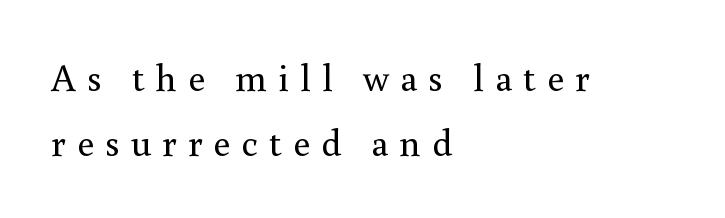
{"serif": "yes", "italic": "no", "bold": "no", "weight": "regular", "width": "normal", "x_height": "small", "monospaced": "no", "underline": "no", "align": "left", "line_spacing_ratio": 1.71, "letter_spacing": "wide", "letter_spacing_em": 0.29, "glyph_px": 38}
